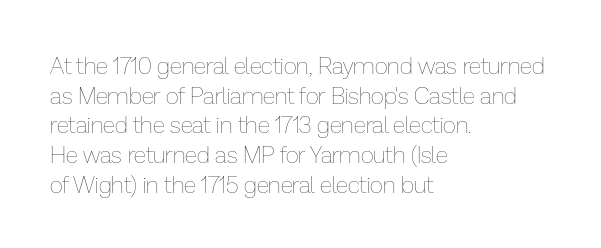
Q: Is the text bold? A: No.
Q: Is the text italic (slanted)? A: No, it is upright.
Q: Is the text underlined? A: No.
Q: How is the paragraph aligned? A: Left-aligned.
Q: Is the spacing between letters normal or unusually wide? A: Normal.
Q: Is the spacing between lines tight, normal or loose? A: Normal.
